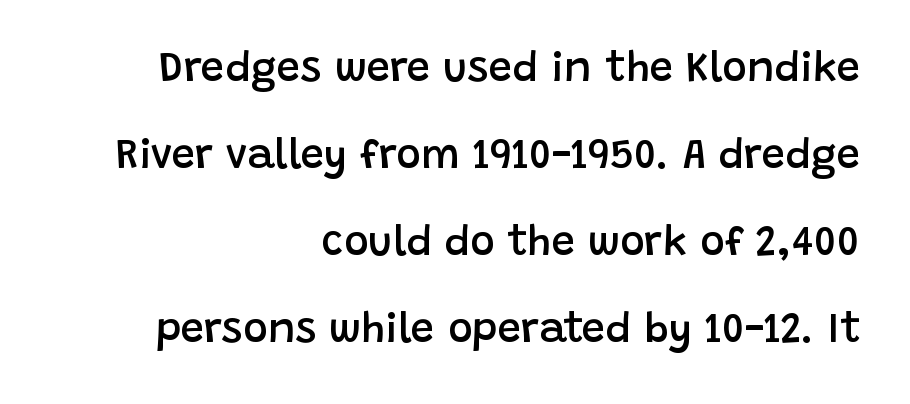
Q: Is the text bold? A: Semi-bold.
Q: Is the text italic (slanted)? A: No, it is upright.
Q: Is the typeface a serif or a sans-serif typeface? A: Sans-serif.
Q: Is the text underlined? A: No.
Q: How is the paragraph aligned? A: Right-aligned.
Q: Is the spacing between letters normal or unusually wide? A: Normal.
Q: Is the spacing between lines tight, normal or loose? A: Loose.
Q: Width (condensed, normal, or wide)? A: Normal.
Q: Stroke contrast? A: Low.
Q: x-height? A: Large.
Q: Monospaced? A: No.
